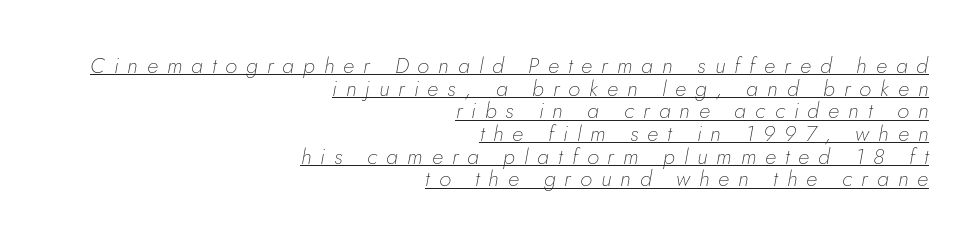
Compared with a typical body face, this is equally light or lighter still. What stands out about the letter spacing? Its width — letters are far apart. Does the leading feel generous? Not at all — it's pinched. Layout note: lines flush right. The rendering uses the underline text-decoration.
